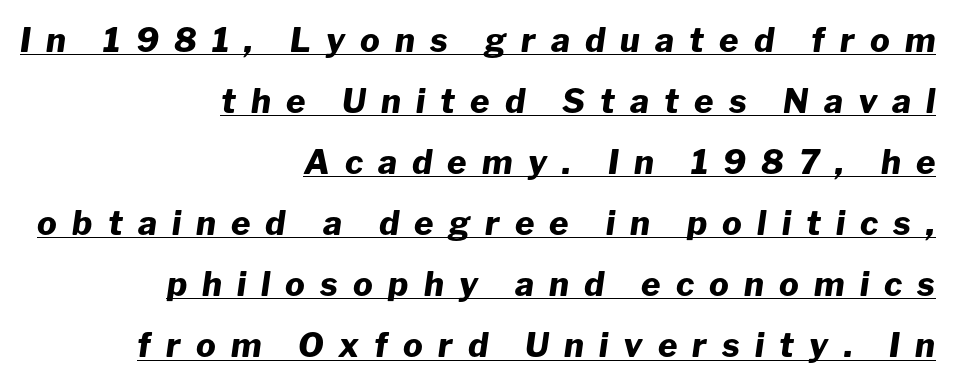
{"italic": "yes", "lean": "right", "slant_degrees": 8, "bold": "yes", "weight": "heavy", "width": "normal", "stroke_contrast": "low", "x_height": "medium", "monospaced": "no", "underline": "yes", "align": "right", "line_spacing_ratio": 1.85, "letter_spacing": "wide", "letter_spacing_em": 0.46, "glyph_px": 33}
